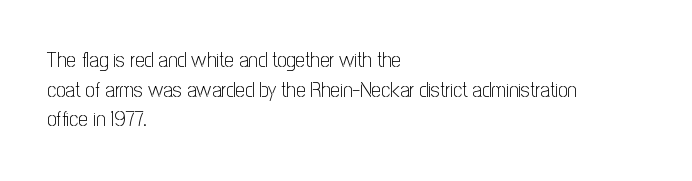
Q: Is the text bold? A: No.
Q: Is the text italic (slanted)? A: No, it is upright.
Q: Is the text underlined? A: No.
Q: How is the paragraph aligned? A: Left-aligned.
Q: Is the spacing between letters normal or unusually wide? A: Normal.
Q: Is the spacing between lines tight, normal or loose? A: Normal.
